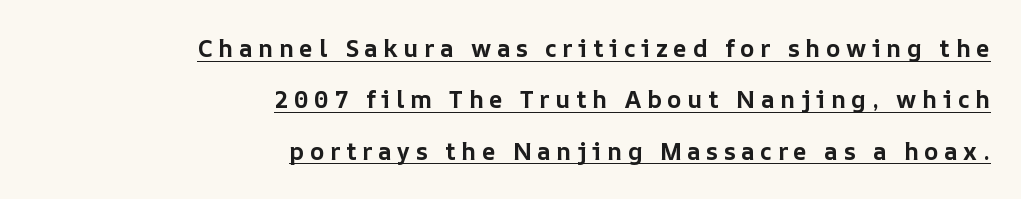
The image shows 24 px bold type, upright; set right-aligned, loose line spacing (2.14x), unusually wide letter spacing (+0.23 em), underlined.
